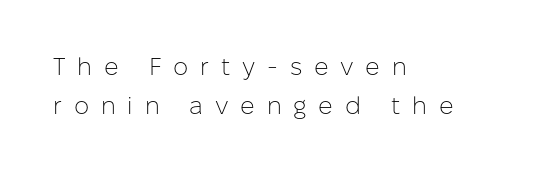
{"italic": "no", "bold": "no", "underline": "no", "align": "left", "line_spacing": "normal", "line_spacing_ratio": 1.63, "letter_spacing": "wide", "letter_spacing_em": 0.49, "glyph_px": 24}
